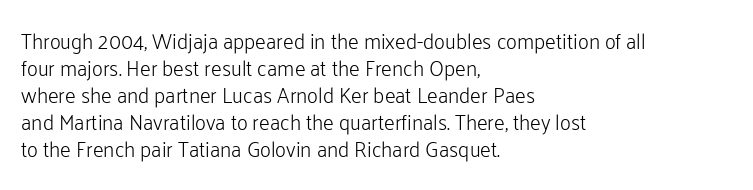
The image shows 21 px text type, upright; set left-aligned, normal line spacing (1.29x), normal letter spacing, not underlined.
